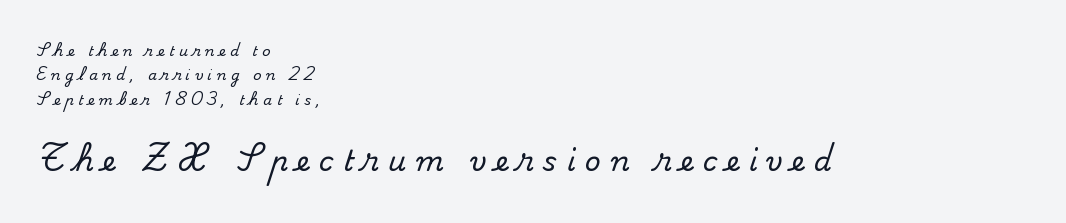
Type without underlining. Here the second block reads like a headline and the first like body copy. Proportional: the letters do not fall into vertical columns. There is plenty of visible air inserted between adjacent glyphs.
